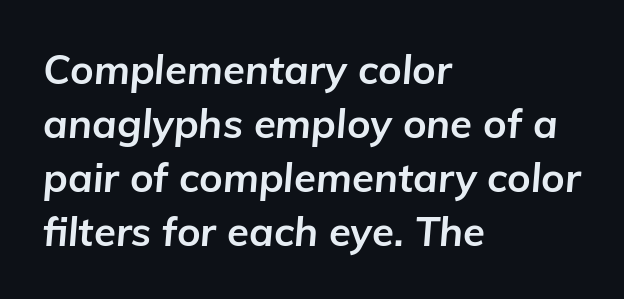
Q: Is the text bold? A: Yes.
Q: Is the text italic (slanted)? A: Yes, it leans right by about 5 degrees.
Q: Is the text underlined? A: No.
Q: How is the paragraph aligned? A: Left-aligned.
Q: Is the spacing between letters normal or unusually wide? A: Normal.
Q: Is the spacing between lines tight, normal or loose? A: Normal.
Q: Width (condensed, normal, or wide)? A: Normal.
Q: Stroke contrast? A: Low.
Q: x-height? A: Medium.
Q: Monospaced? A: No.
